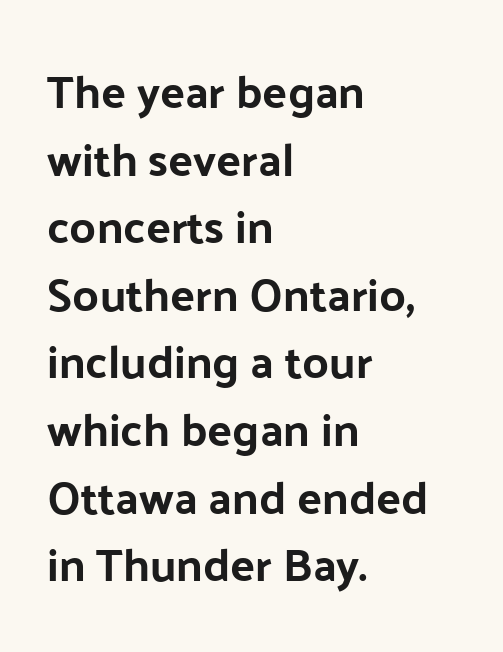
Q: Is the text bold? A: Yes.
Q: Is the text italic (slanted)? A: No, it is upright.
Q: Is the typeface a serif or a sans-serif typeface? A: Sans-serif.
Q: Is the text underlined? A: No.
Q: How is the paragraph aligned? A: Left-aligned.
Q: Is the spacing between letters normal or unusually wide? A: Normal.
Q: Is the spacing between lines tight, normal or loose? A: Normal.
Q: Width (condensed, normal, or wide)? A: Normal.
Q: Stroke contrast? A: Low.
Q: x-height? A: Medium.
Q: Monospaced? A: No.
